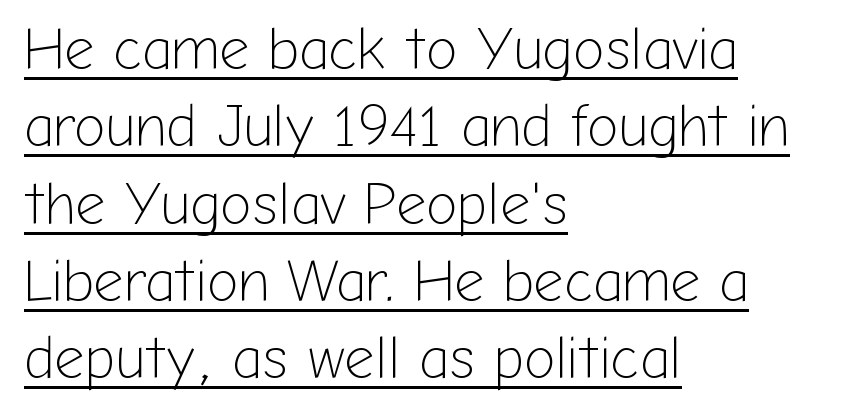
Q: Is the text bold? A: No.
Q: Is the text italic (slanted)? A: No, it is upright.
Q: Is the typeface a serif or a sans-serif typeface? A: Sans-serif.
Q: Is the text underlined? A: Yes.
Q: How is the paragraph aligned? A: Left-aligned.
Q: Is the spacing between letters normal or unusually wide? A: Normal.
Q: Is the spacing between lines tight, normal or loose? A: Normal.
Q: Width (condensed, normal, or wide)? A: Normal.
Q: Stroke contrast? A: Low.
Q: x-height? A: Medium.
Q: Monospaced? A: No.
